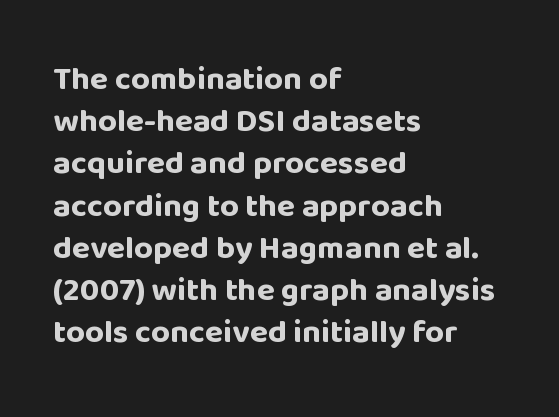
Q: Is the text bold? A: Yes.
Q: Is the text italic (slanted)? A: No, it is upright.
Q: Is the typeface a serif or a sans-serif typeface? A: Sans-serif.
Q: Is the text underlined? A: No.
Q: How is the paragraph aligned? A: Left-aligned.
Q: Is the spacing between letters normal or unusually wide? A: Normal.
Q: Is the spacing between lines tight, normal or loose? A: Normal.
Q: Width (condensed, normal, or wide)? A: Normal.
Q: Stroke contrast? A: Low.
Q: x-height? A: Large.
Q: Monospaced? A: No.
